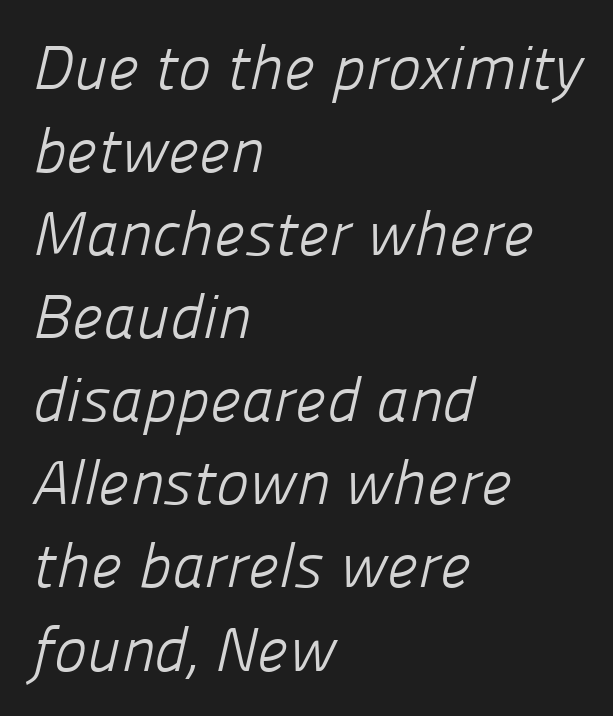
{"serif": "no", "bold": "no", "weight": "light", "width": "normal", "stroke_contrast": "low", "x_height": "medium", "monospaced": "no", "underline": "no", "align": "left", "line_spacing": "normal", "line_spacing_ratio": 1.34, "letter_spacing": "normal", "letter_spacing_em": 0.0, "glyph_px": 62}
